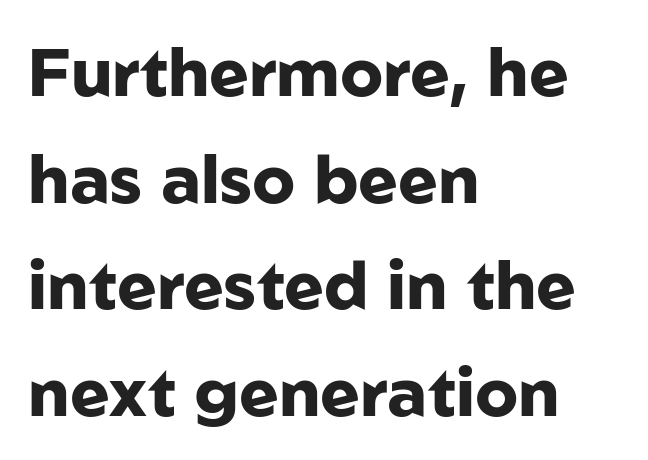
Note the varied advance widths — an 'i' is clearly narrower than an 'm'. Notice how the passage keeps a crisp vertical edge on the left only. The block of text has a typical density, with ordinary space between rows. The area under the type is left untouched. The type family on display is of the sans-serif kind. Heavy-handed strokes throughout: this text is bold.
